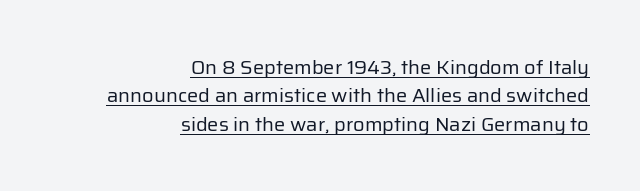
{"italic": "no", "bold": "no", "underline": "yes", "align": "right", "line_spacing": "normal", "line_spacing_ratio": 1.42, "letter_spacing": "normal", "letter_spacing_em": 0.0, "glyph_px": 20}
